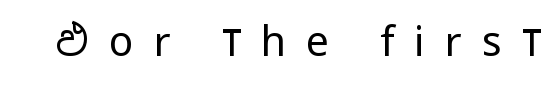
Q: Is the text bold? A: No.
Q: Is the text italic (slanted)? A: No, it is upright.
Q: Is the typeface a serif or a sans-serif typeface? A: Sans-serif.
Q: Is the text underlined? A: No.
Q: Is the spacing between letters normal or unusually wide? A: Unusually wide.
Q: Width (condensed, normal, or wide)? A: Condensed.
Q: Stroke contrast? A: Low.
Q: x-height? A: Large.
Q: Monospaced? A: No.
